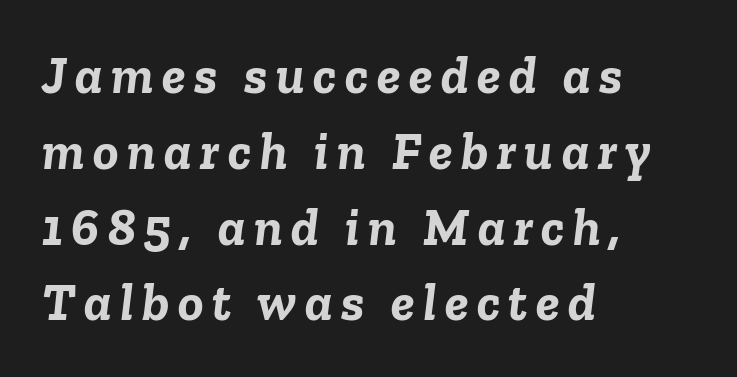
How heavy is the stroke? Heavy — this is a bold. These lines are rendered in a variable-pitch font. The glyphs look as if they've been sheared to an angle. The rendering anchors every line to the left-hand side. Only glyphs here, with clear space below each row. Leading matches the norm, producing a regular column.
